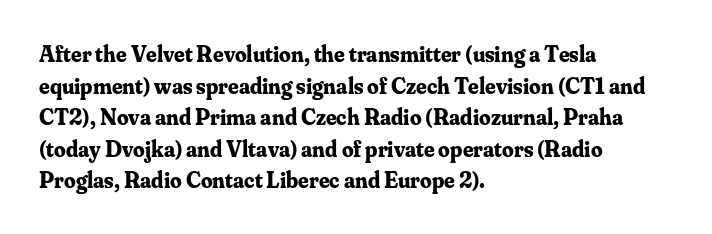
{"italic": "no", "bold": "yes", "underline": "no", "align": "left", "line_spacing": "normal", "line_spacing_ratio": 1.37, "letter_spacing": "normal", "letter_spacing_em": 0.0, "glyph_px": 23}
